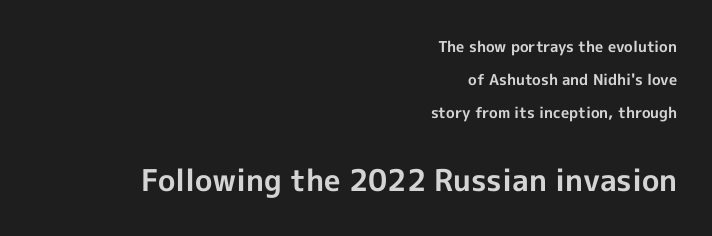
{"serif": "no", "italic": "no", "bold": "yes", "weight": "bold", "width": "normal", "x_height": "medium", "monospaced": "no", "underline": "no", "align": "right", "line_spacing": "loose", "line_spacing_ratio": 2.2, "letter_spacing": "normal", "letter_spacing_em": 0.0, "larger_block": "second", "size_ratio": 2.0, "glyph_px": 30}
